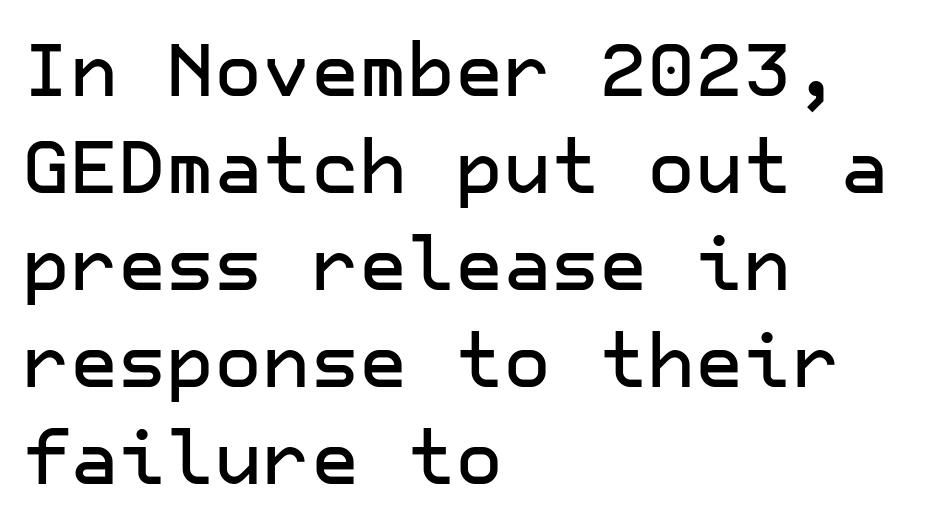
The image shows 74 px sans-serif type, upright; set left-aligned, normal line spacing (1.31x), normal letter spacing, not underlined; low stroke contrast and a medium x-height.
